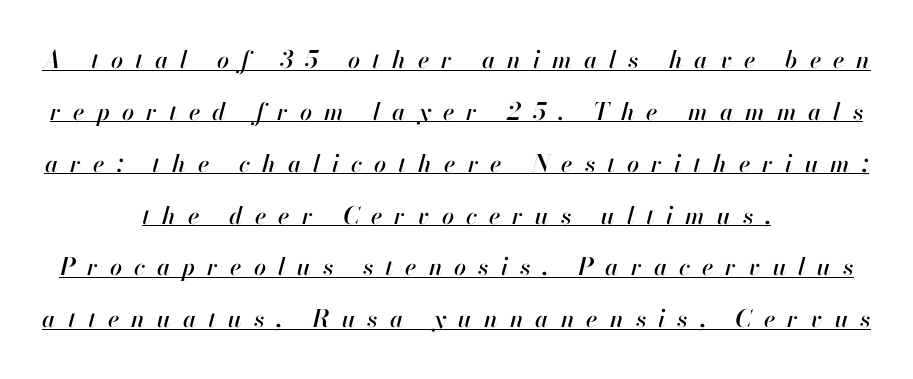
Casual observation: everything's sitting right in the middle. Does the leading feel generous? Absolutely, it's lavish. Compared with typical body copy, the letter spacing here is much looser. The whole block is typeset with a tilt. A continuous stroke trails under the words, as in a hyperlink.
